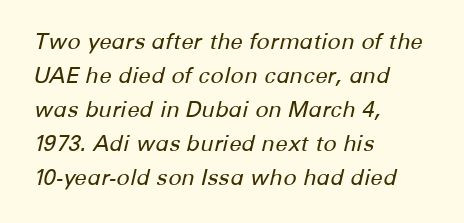
The image shows 22 px text type, italic (leaning right); set left-aligned, normal line spacing (1.54x), normal letter spacing, not underlined.
